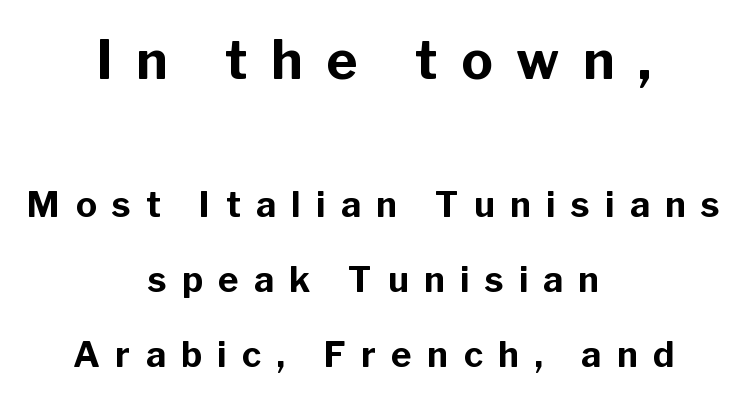
The image shows 53 px bold sans-serif type, upright; set centered, loose line spacing (2.14x), unusually wide letter spacing (+0.44 em), not underlined; the first (top) block is 1.51x larger; low stroke contrast and a medium x-height.
